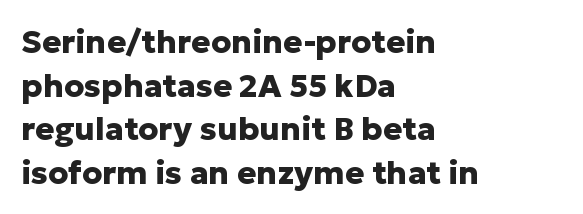
The image shows 32 px heavy sans-serif type, upright; set left-aligned, normal line spacing (1.36x), normal letter spacing, not underlined; low stroke contrast and a medium x-height.
